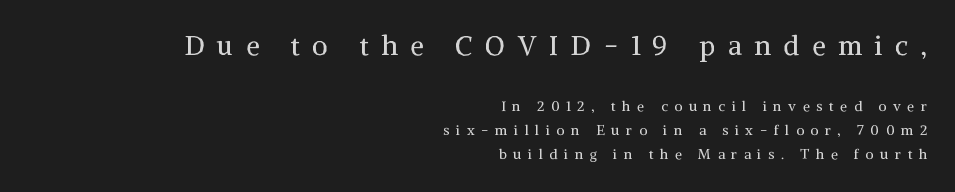
There is plenty of visible air inserted between adjacent glyphs. These lines are set flush right with a ragged left edge. The font's upright variant was chosen for this text. These glyphs show unthickened strokes, regular width or finer. Note: larger setting up top, smaller setting below.
